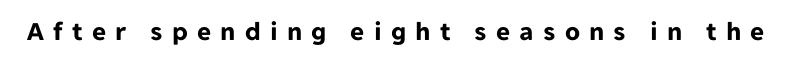
Q: Is the text bold? A: Yes.
Q: Is the text italic (slanted)? A: No, it is upright.
Q: Is the text underlined? A: No.
Q: Is the spacing between letters normal or unusually wide? A: Unusually wide.
